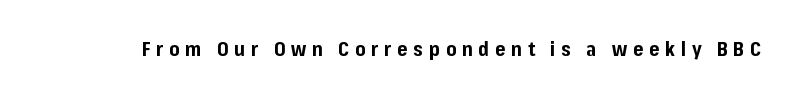
The image shows 20 px bold type, upright; set unusually wide letter spacing (+0.28 em), not underlined.
